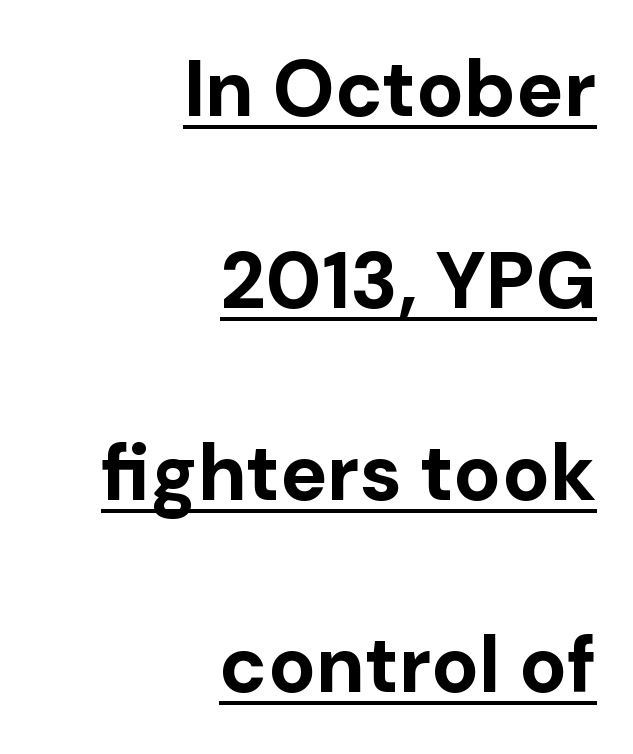
The image shows 79 px bold sans-serif type, upright; set right-aligned, loose line spacing (2.43x), normal letter spacing, underlined; low stroke contrast and a medium x-height.
